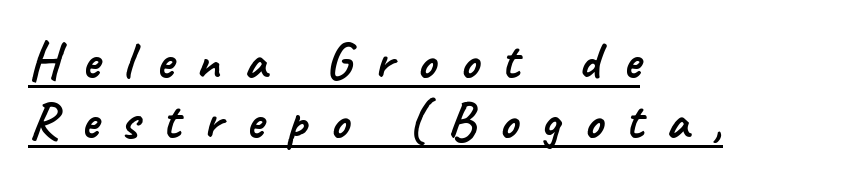
The image shows 52 px sans-serif type; set left-aligned, line spacing 1.16x, unusually wide letter spacing (+0.45 em), underlined; low stroke contrast and a small x-height.
